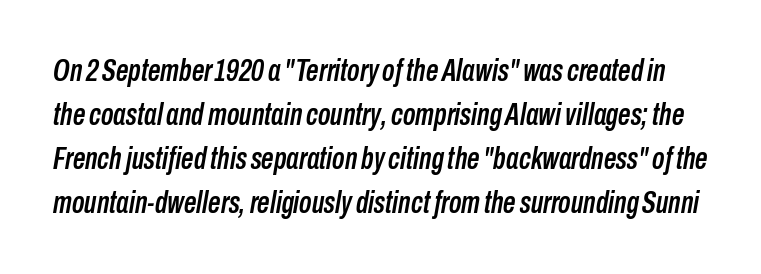
The baseline area is clear. Italic? Definitely — the glyphs are oblique. Characters follow at the spacing the type designer built in. Vertical spacing — default. You could not count columns in this text — the font is proportionally spaced.
